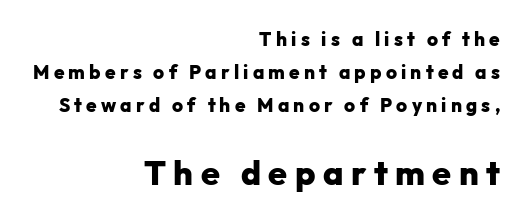
The image shows 34 px heavy sans-serif type, upright; set right-aligned, line spacing 1.74x, unusually wide letter spacing (+0.22 em), not underlined; the second (bottom) block is 1.79x larger; low stroke contrast and a medium x-height.
